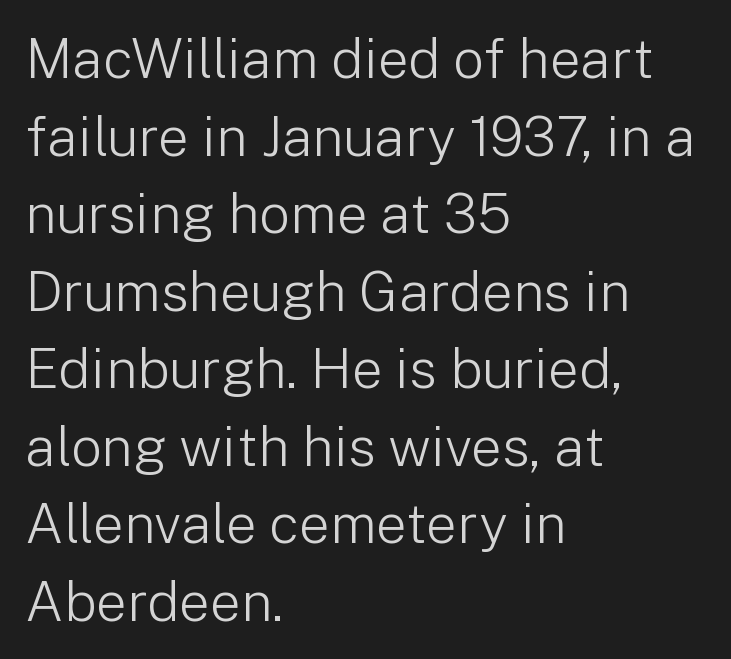
The image shows 55 px light sans-serif type, upright; set left-aligned, normal line spacing (1.41x), normal letter spacing, not underlined; low stroke contrast and a medium x-height.
